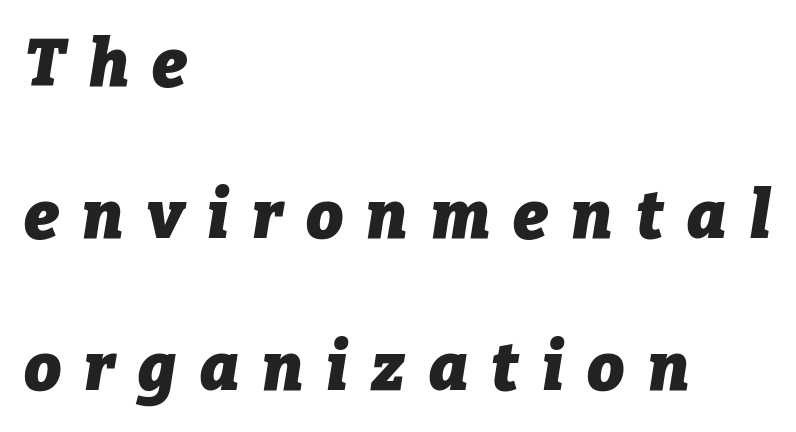
The image shows 66 px heavy type, italic (leaning right); set left-aligned, loose line spacing (2.3x), unusually wide letter spacing (+0.35 em), not underlined; low stroke contrast and a medium x-height.
